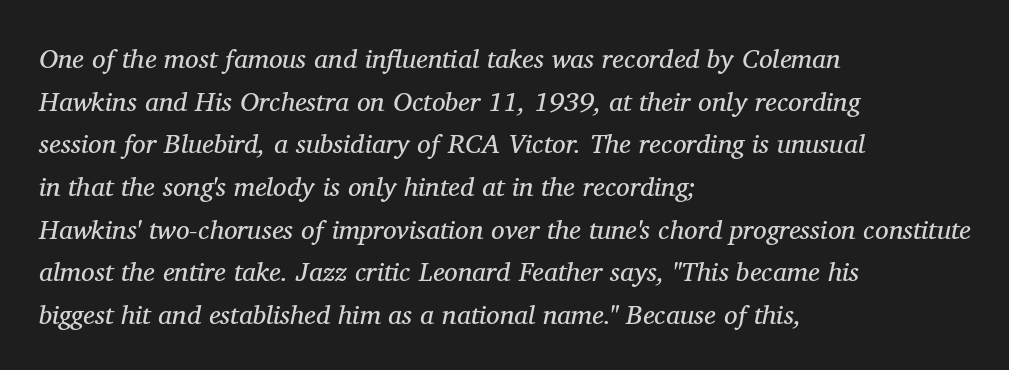
The image shows 27 px text type, italic (leaning right); set left-aligned, normal line spacing (1.58x), normal letter spacing, not underlined.
